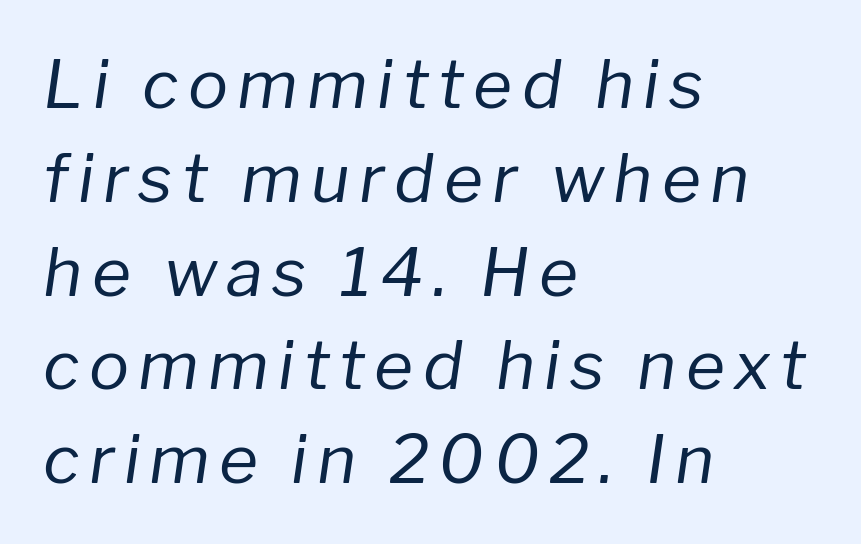
{"italic": "yes", "lean": "right", "slant_degrees": 8, "bold": "no", "weight": "regular", "width": "normal", "stroke_contrast": "low", "x_height": "medium", "monospaced": "no", "underline": "no", "align": "left", "line_spacing": "normal", "line_spacing_ratio": 1.4, "glyph_px": 67}
